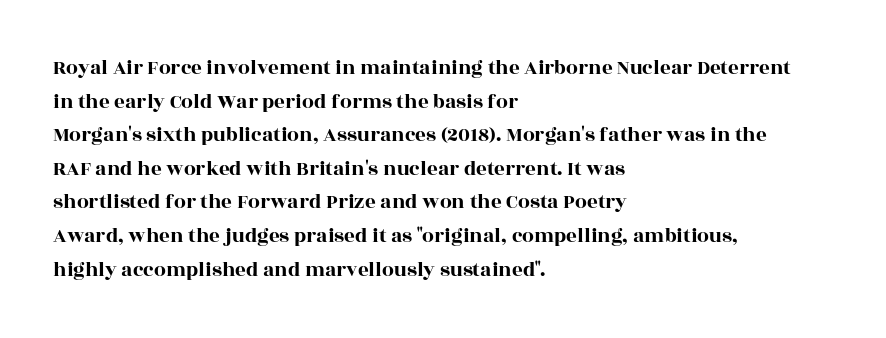
Q: Is the text italic (slanted)? A: No, it is upright.
Q: Is the text underlined? A: No.
Q: How is the paragraph aligned? A: Left-aligned.
Q: Is the spacing between letters normal or unusually wide? A: Normal.
Q: Is the spacing between lines tight, normal or loose? A: Normal.
